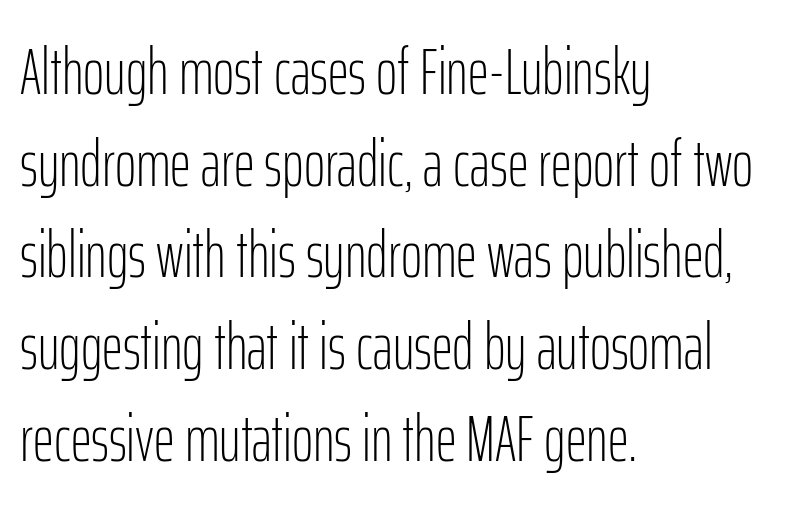
The image shows 65 px light, condensed sans-serif type, upright; set left-aligned, normal line spacing (1.41x), normal letter spacing, not underlined; low stroke contrast and a medium x-height.
